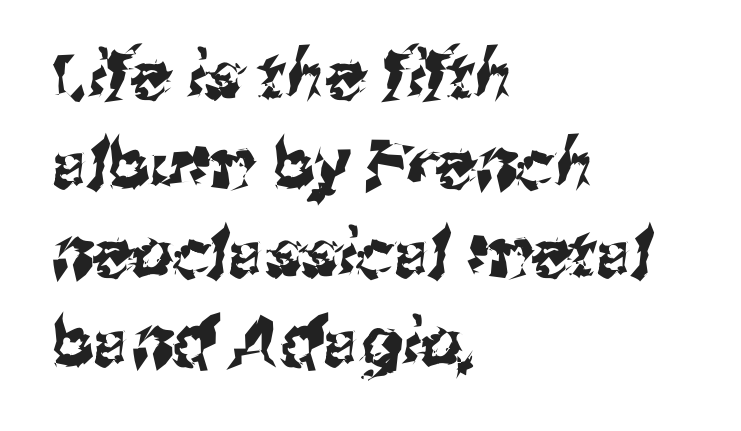
The image shows 66 px sans-serif type; set left-aligned, normal line spacing (1.35x), normal letter spacing, not underlined; medium stroke contrast and a medium x-height.
